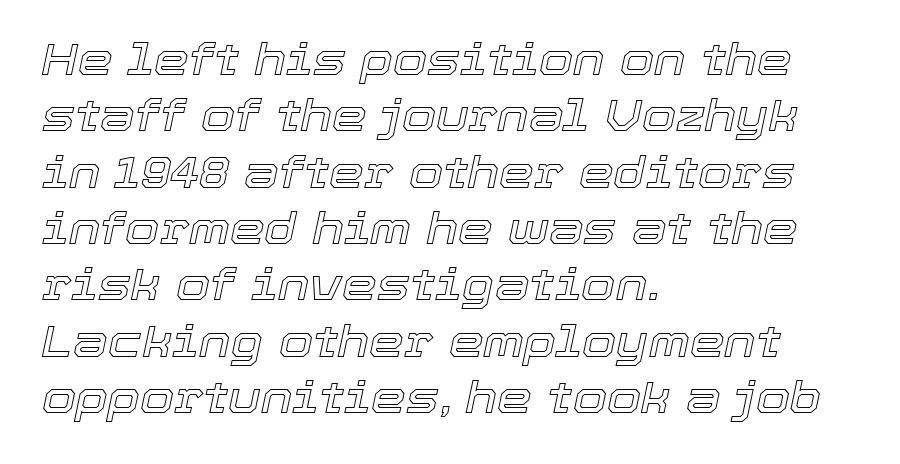
The image shows 44 px text type, italic (leaning right); set left-aligned, normal line spacing (1.28x), normal letter spacing, not underlined; a medium x-height.
